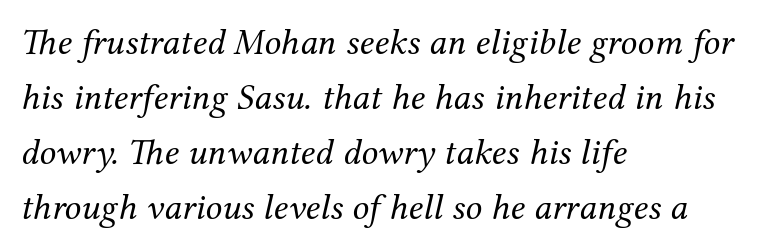
Do the characters align in a grid? No, the font is proportional. The rendering applies a slant to the glyphs. The passage shown is not underscored anywhere. Each new line begins a customary step beneath the previous one. Does extra space separate the letters? No, they use regular spacing.
